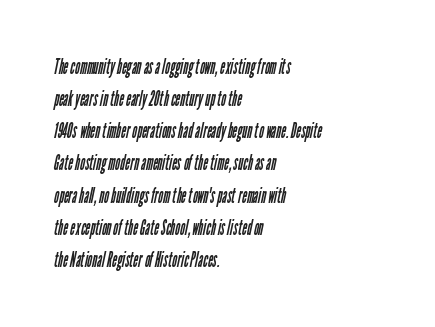
The image shows 21 px text type; set left-aligned, normal line spacing (1.53x), normal letter spacing, not underlined.
